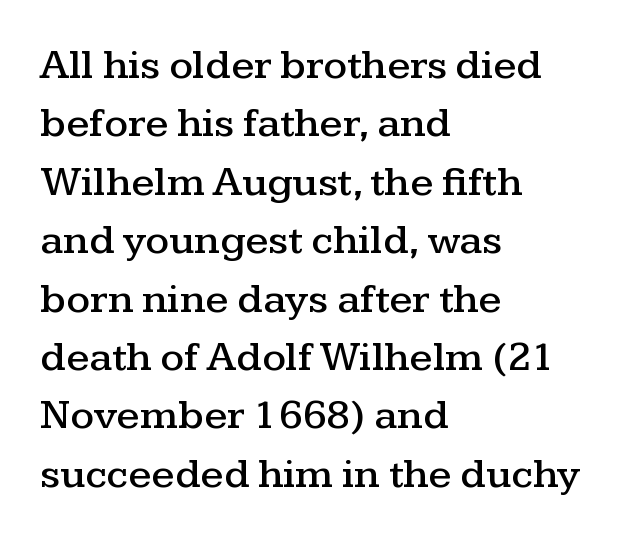
Characters follow at the spacing the type designer built in. Check under the words: just untouched page. The paragraph shown leans on its left margin. Nope, not italic — everything's standing straight.
